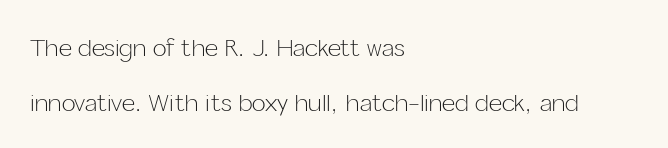
Q: Is the text bold? A: No.
Q: Is the text italic (slanted)? A: No, it is upright.
Q: Is the text underlined? A: No.
Q: How is the paragraph aligned? A: Left-aligned.
Q: Is the spacing between letters normal or unusually wide? A: Normal.
Q: Is the spacing between lines tight, normal or loose? A: Loose.
